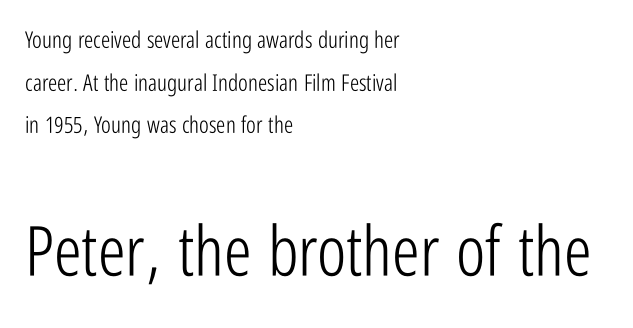
Type style note: lacks serifs. Is the type heavy? It reads as light-to-regular instead. The designer gave the closing block more size than the opening block. Clear beneath every line of the passage.
